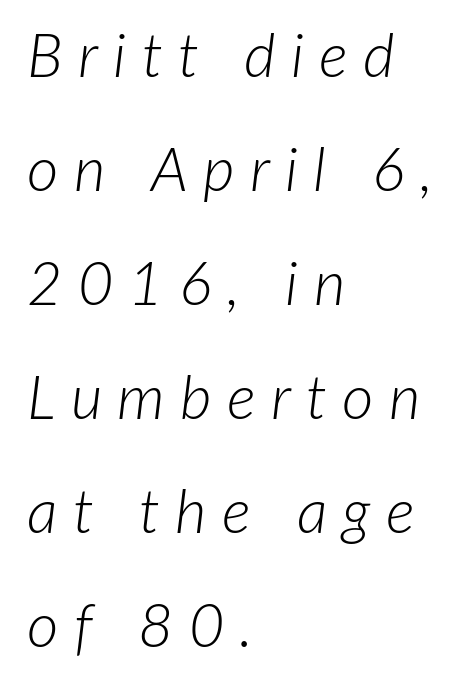
{"italic": "yes", "lean": "right", "slant_degrees": 7, "bold": "no", "weight": "light", "width": "normal", "stroke_contrast": "low", "x_height": "medium", "monospaced": "no", "underline": "no", "align": "left", "line_spacing_ratio": 1.87, "letter_spacing": "wide", "letter_spacing_em": 0.25, "glyph_px": 61}
